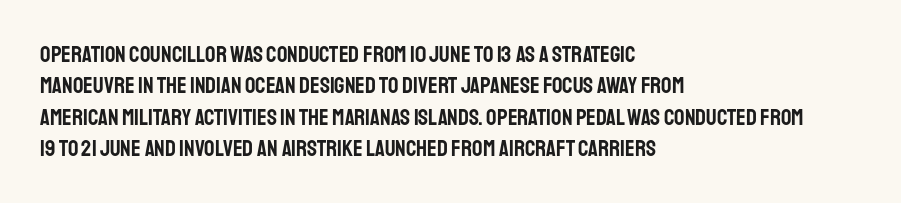
The passage shown is not underscored anywhere. The line texture is even and compact thanks to regular tracking. Nope, not italic — everything's standing straight. Each line starts at the same left margin while the right side varies. Notice how descenders clear the ascenders below comfortably — that's standard leading.
